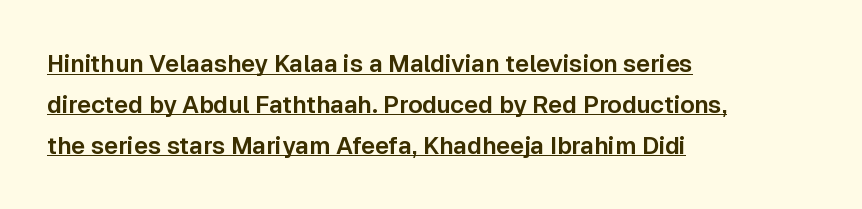
The image shows 24 px text type, upright; set left-aligned, normal line spacing (1.7x), normal letter spacing, underlined.
